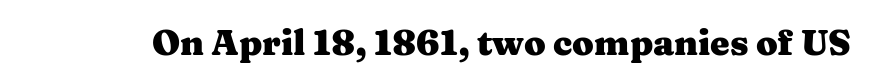
This sample has the flowing, uneven cadence of proportional lettering. Underline: absent. Typesetter's note: full bold, strokes at maximum text heaviness. The text was rendered using a seriffed face with decorative stroke endings. In terms of posture, this sample is upright. Characters follow at the spacing the type designer built in.
